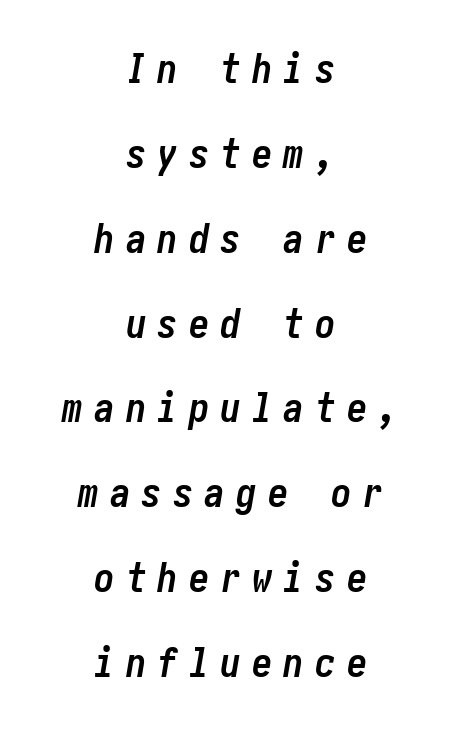
{"italic": "yes", "lean": "right", "slant_degrees": 10, "bold": "yes", "weight": "semibold", "width": "condensed", "stroke_contrast": "low", "x_height": "medium", "underline": "no", "align": "center", "line_spacing": "loose", "line_spacing_ratio": 2.07, "letter_spacing": "wide", "letter_spacing_em": 0.27, "glyph_px": 41}
